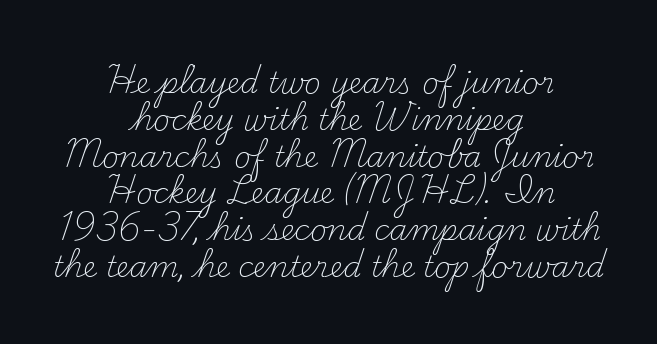
The image shows 29 px light type; set centered, normal line spacing (1.27x), normal letter spacing, not underlined; medium stroke contrast and a small x-height.
